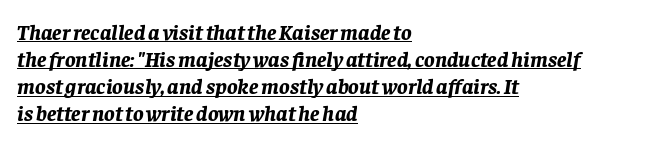
Is the block centered? No — it sits flush against the left margin. I'd describe the lettering as bold — thick and assertive. Designer's note — italics engaged. Has an underline been added? It has.
